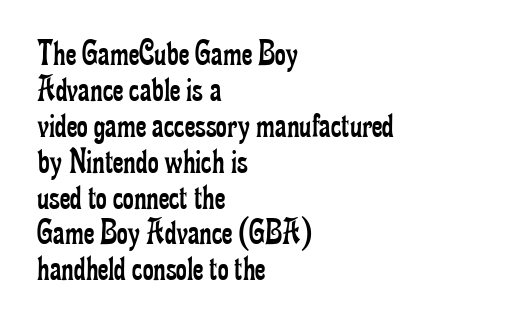
The foot of each line stays bare and open. One-word summary of the alignment: left. Tracking value appears to be zero — textbook default spacing. No letter is thick-stroked: the sample isn't bold. Every character sits straight up, as roman type does.
